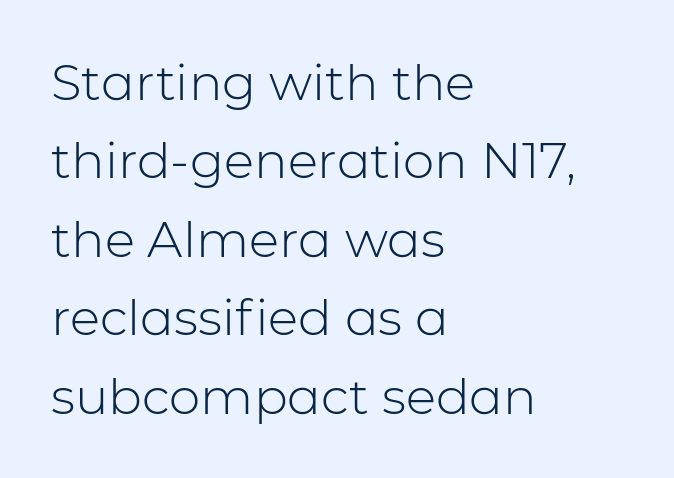
Does extra space separate the letters? No, they use regular spacing. The strokes are not fattened; the text isn't bold. Upright lettering throughout. You could not count columns in this text — the font is proportionally spaced.
